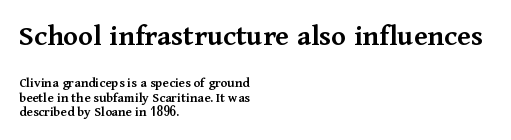
The lettering stays uniformly vertical, giving the passage a roman look. The letters are semibold — heavier than regular but short of a full bold. Line starts are locked; line ends wander. The string is rendered with underlining switched off. The composition opens big and finishes small.
